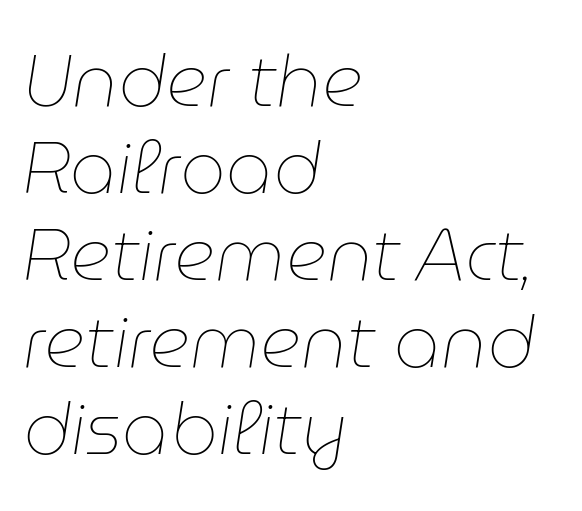
This sample is left-justified, so line endings fall wherever the words run out. Does extra space separate the letters? No, they use regular spacing. It's the slanting kind of type. Check the space under the baseline: it is left empty. Here the designer chose a conventional face with non-uniform glyph widths.
